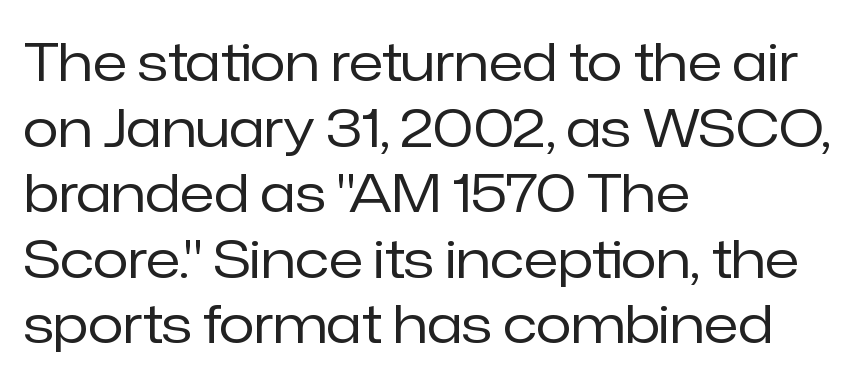
Is this a sans? Yes — the strokes have no serifs. Visually the block forms a straight wall on the left and a jagged coastline on the right. Check the space under the baseline: it is left empty. No chunkiness to these letters — they're not bold. The letters advance in unequal steps, a hallmark of proportional type.
